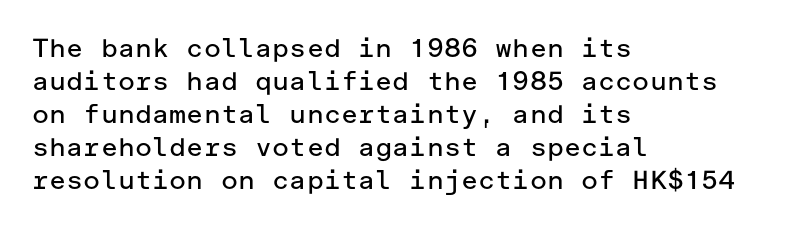
Q: Is the text bold? A: No.
Q: Is the text italic (slanted)? A: No, it is upright.
Q: Is the text underlined? A: No.
Q: How is the paragraph aligned? A: Left-aligned.
Q: Is the spacing between letters normal or unusually wide? A: Normal.
Q: Is the spacing between lines tight, normal or loose? A: Normal.
